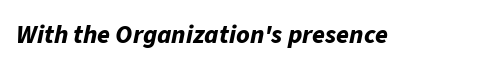
Q: Is the text bold? A: Yes.
Q: Is the text italic (slanted)? A: Yes, it leans right by about 11 degrees.
Q: Is the text underlined? A: No.
Q: Is the spacing between letters normal or unusually wide? A: Normal.
